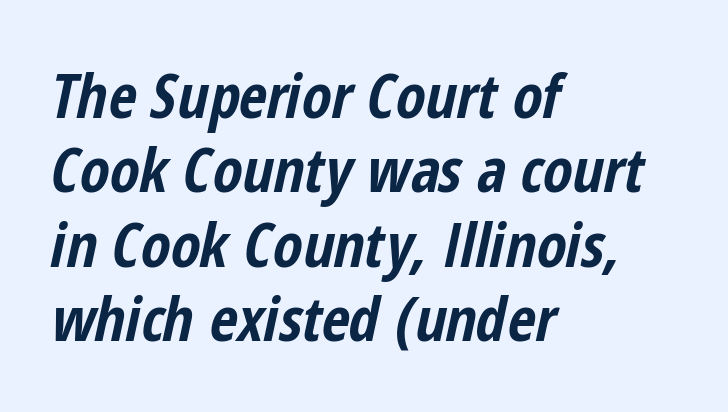
{"italic": "yes", "lean": "right", "slant_degrees": 12, "bold": "yes", "weight": "bold", "width": "condensed", "stroke_contrast": "low", "x_height": "medium", "monospaced": "no", "underline": "no", "align": "left", "line_spacing_ratio": 1.22, "letter_spacing": "normal", "letter_spacing_em": 0.0, "glyph_px": 61}
